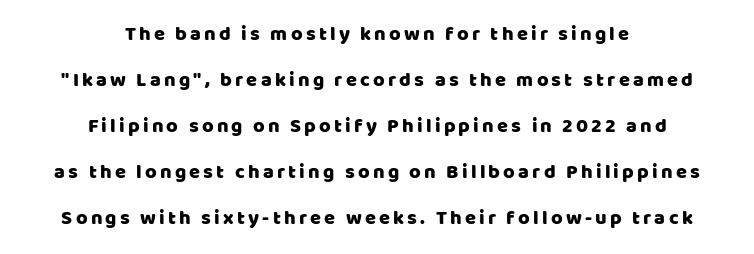
The image shows 20 px text type, upright; set centered, loose line spacing (2.3x), not underlined.
